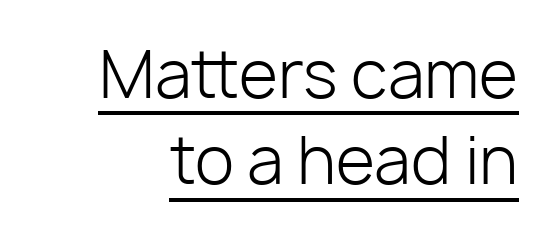
{"serif": "no", "italic": "no", "bold": "no", "weight": "light", "width": "normal", "stroke_contrast": "low", "x_height": "medium", "monospaced": "no", "underline": "yes", "line_spacing": "normal", "line_spacing_ratio": 1.35, "letter_spacing": "normal", "letter_spacing_em": 0.0, "glyph_px": 64}
